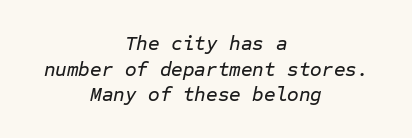
Q: Is the text italic (slanted)? A: Yes, it leans right by about 12 degrees.
Q: Is the text underlined? A: No.
Q: How is the paragraph aligned? A: Centered.
Q: Is the spacing between letters normal or unusually wide? A: Normal.
Q: Is the spacing between lines tight, normal or loose? A: Normal.
